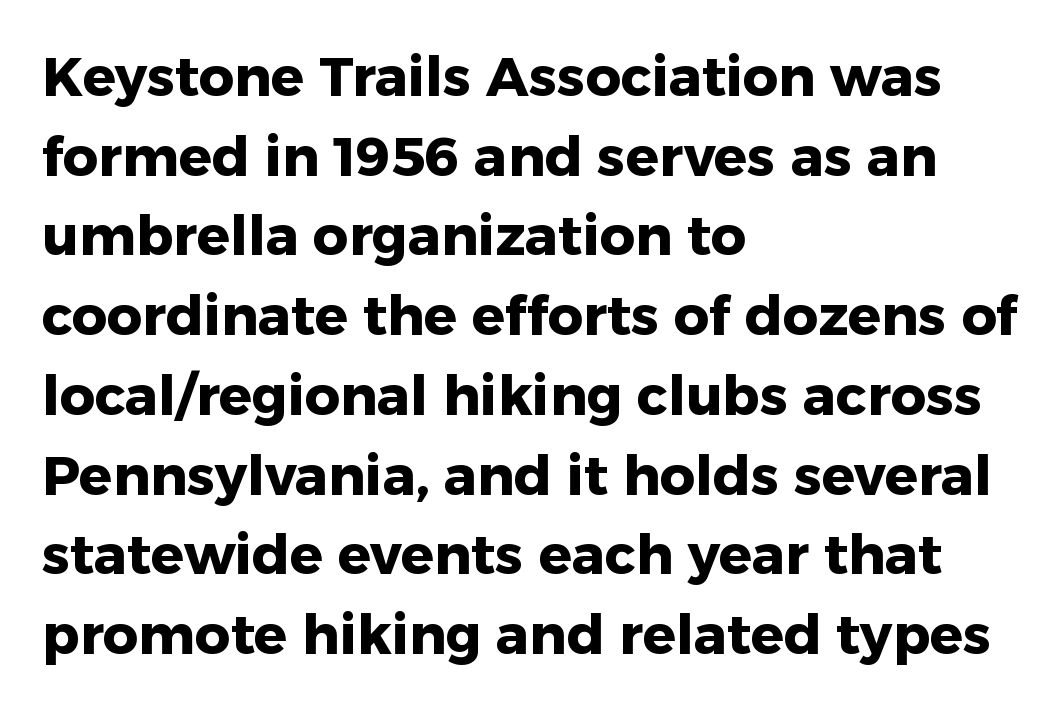
The typesetter chose a ragged-right arrangement here. Check under the words: just untouched page. Between one letter and the next there's only the usual sliver of space. Heavy, bold letterforms.
